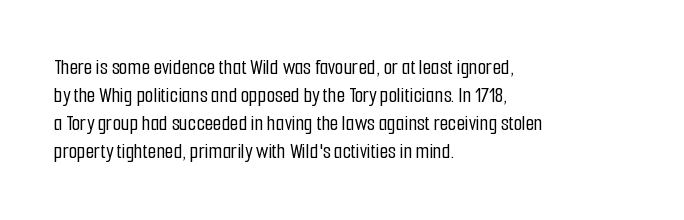
{"italic": "no", "underline": "no", "align": "left", "line_spacing": "normal", "line_spacing_ratio": 1.28, "letter_spacing": "normal", "letter_spacing_em": 0.0, "glyph_px": 22}
